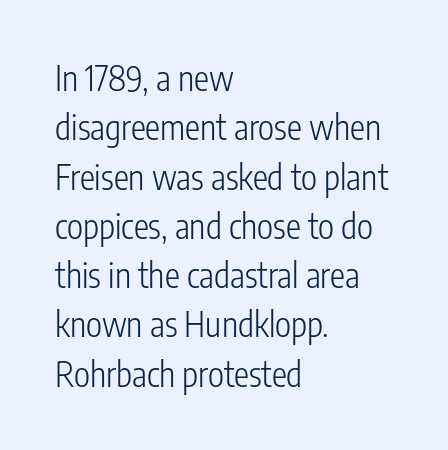
The image shows 34 px light, condensed sans-serif type, upright; set left-aligned, normal line spacing (1.45x), normal letter spacing, not underlined; low stroke contrast and a medium x-height.
